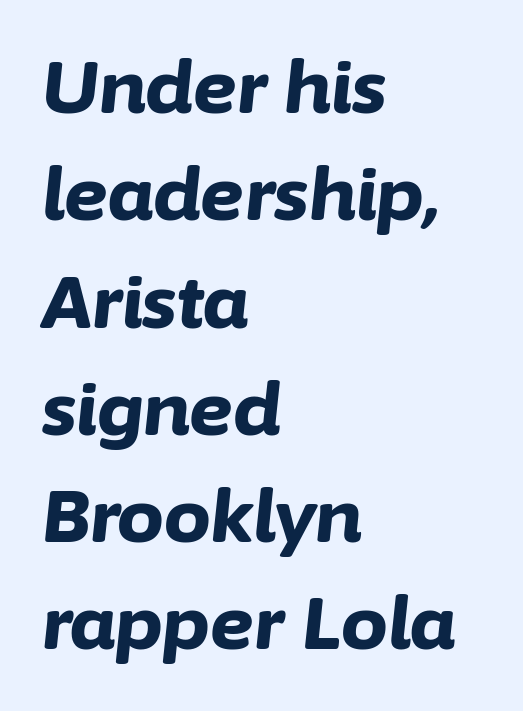
The image shows 74 px bold type, italic (leaning right); set left-aligned, normal line spacing (1.45x), normal letter spacing, not underlined; low stroke contrast and a medium x-height.
